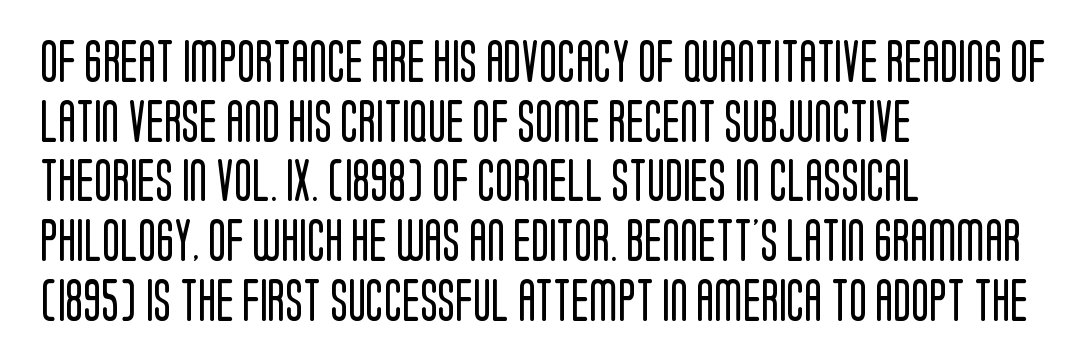
Each letter keeps its own natural width here, so spacing adapts to shape. Stroke terminals: plain, sans-serif. Heaviness? Minimal to ordinary, like unemphasized prose. Regular leading.
